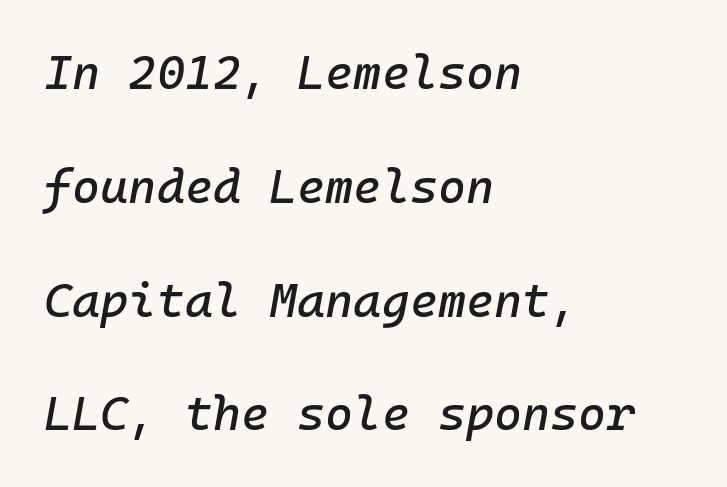
The image shows 48 px text type, italic (leaning right); set left-aligned, loose line spacing (2.37x), normal letter spacing, not underlined; low stroke contrast and a medium x-height.
